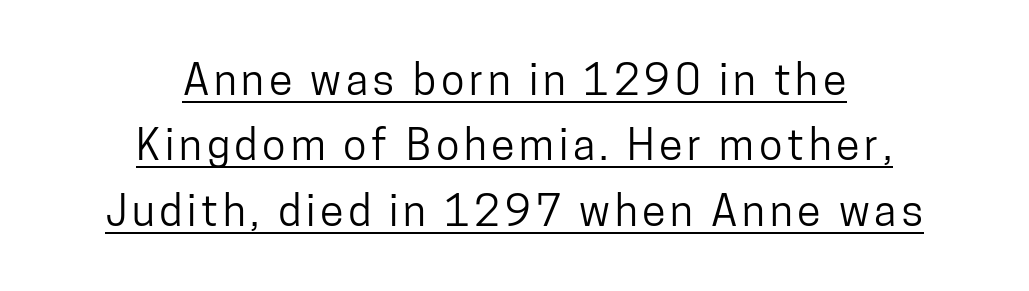
The image shows 43 px condensed sans-serif type, upright; set centered, normal line spacing (1.52x), underlined; low stroke contrast and a medium x-height.
